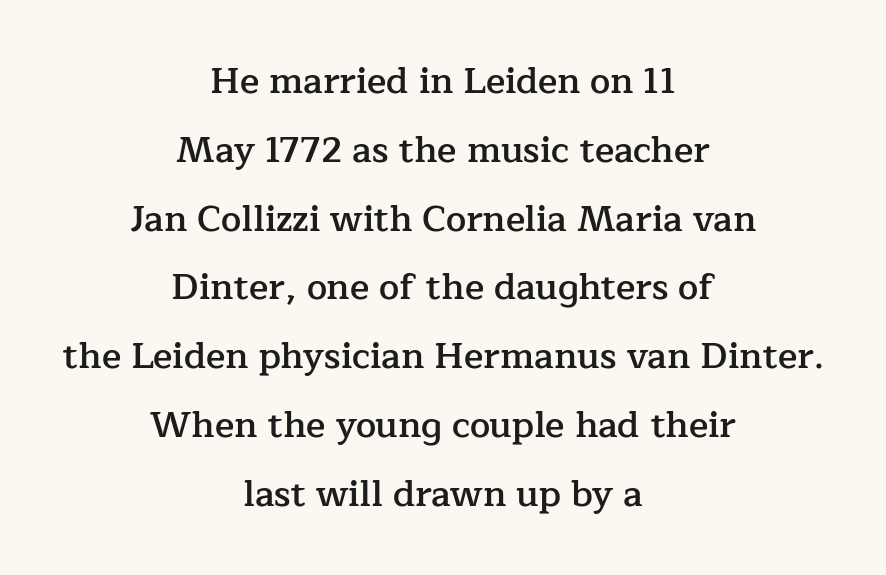
The image shows 36 px semibold serif type, upright; set centered, loose line spacing (1.91x), normal letter spacing, not underlined; low stroke contrast and a medium x-height.
